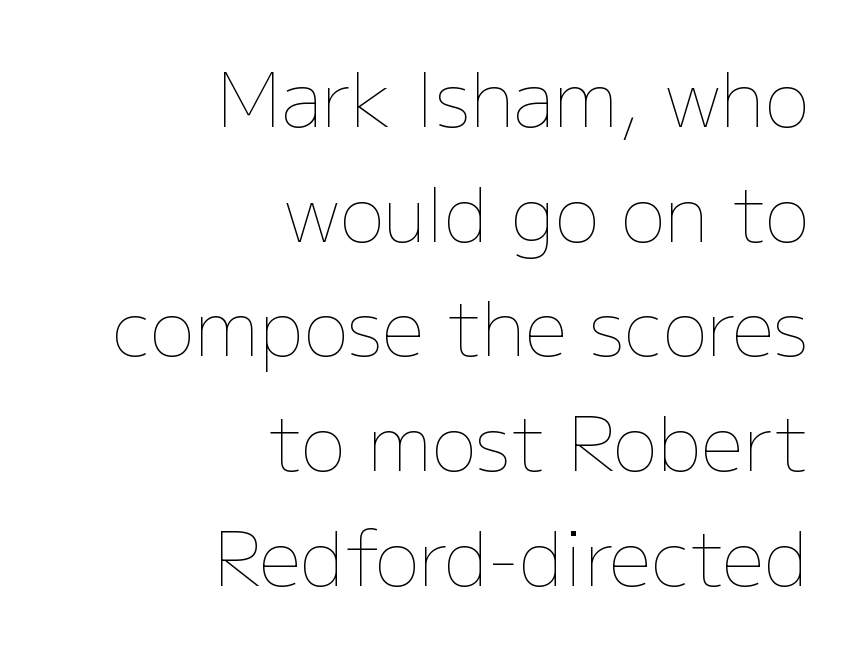
Q: Is the text bold? A: No.
Q: Is the text italic (slanted)? A: No, it is upright.
Q: Is the text underlined? A: No.
Q: How is the paragraph aligned? A: Right-aligned.
Q: Is the spacing between letters normal or unusually wide? A: Normal.
Q: Is the spacing between lines tight, normal or loose? A: Normal.
Q: Width (condensed, normal, or wide)? A: Normal.
Q: Stroke contrast? A: Low.
Q: x-height? A: Medium.
Q: Monospaced? A: No.
